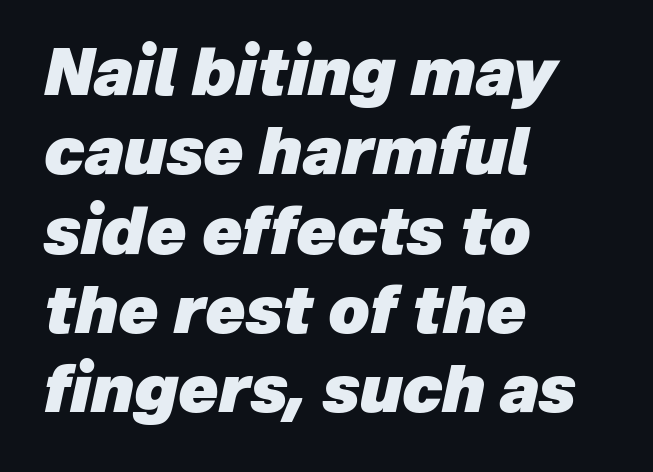
The image shows 65 px heavy type, italic (leaning right); set left-aligned, line spacing 1.22x, normal letter spacing, not underlined; low stroke contrast and a medium x-height.
